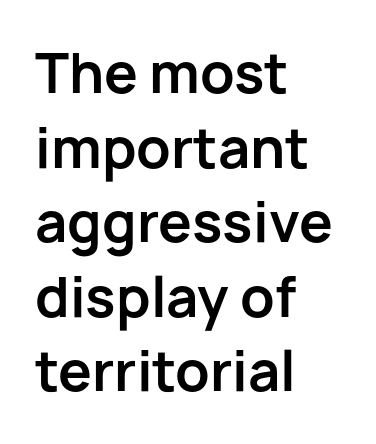
A typesetter would mark this as roman, not italic. The gap between lines stays unmarked. The face used here is proportionally spaced, like ordinary book or web type. On the weight axis this lands at bold, roughly 700. Observe the ordinary spacing: letters are neighbours, not strangers.
